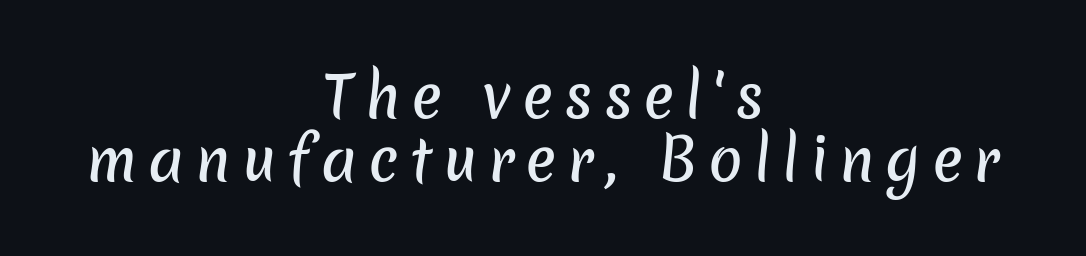
{"serif": "no", "width": "normal", "stroke_contrast": "low", "x_height": "medium", "monospaced": "no", "underline": "no", "align": "center", "line_spacing": "tight", "line_spacing_ratio": 1.1, "glyph_px": 57}
